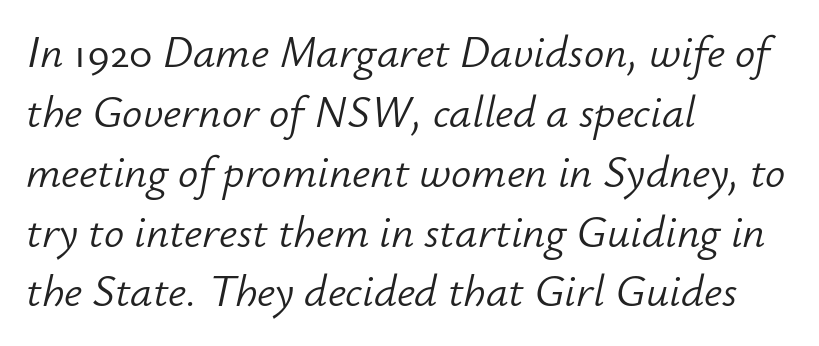
Is this a heavy cut? Hardly; it is regular or lighter. The gaps between neighbouring characters are ordinary and unremarkable. Line beginnings align vertically; line endings do not. Quick note: interline space is typical. The letters advance in unequal steps, a hallmark of proportional type. The area under the type is left untouched.
